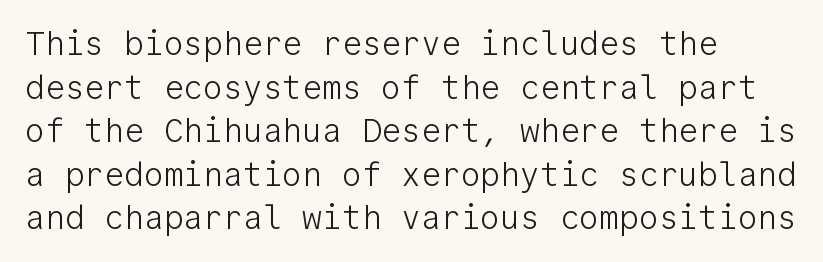
You could count columns in this text — the font is strictly monospaced. Every row of glyphs begins at an identical x-position on the left. Summary of vertical rhythm: regular, with standard interline spacing. Has an underline been added? It has not. The face looks like a standard text weight, possibly lighter.
